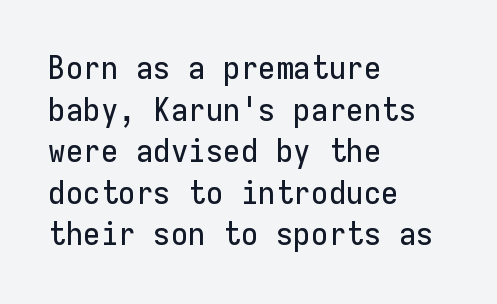
The image shows 32 px sans-serif type, upright, monospaced; set left-aligned, normal line spacing (1.3x), normal letter spacing, not underlined; low stroke contrast and a medium x-height.
